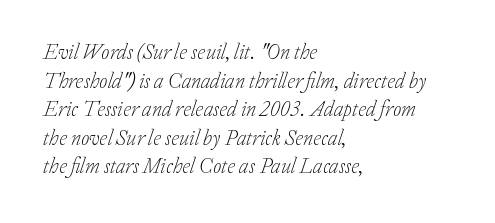
Unbolded letterforms with no extra heft. Only glyphs here, with clear space below each row. Does the leading feel generous? No, just average. Layout note: lines flush left. The text carries the slant typical of an italic or oblique font. Standard letterfit; no display-style spreading of the glyphs.
